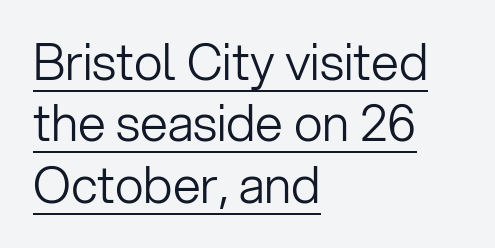
The image shows 50 px light sans-serif type, upright; set left-aligned, line spacing 1.23x, normal letter spacing, underlined; low stroke contrast and a medium x-height.
